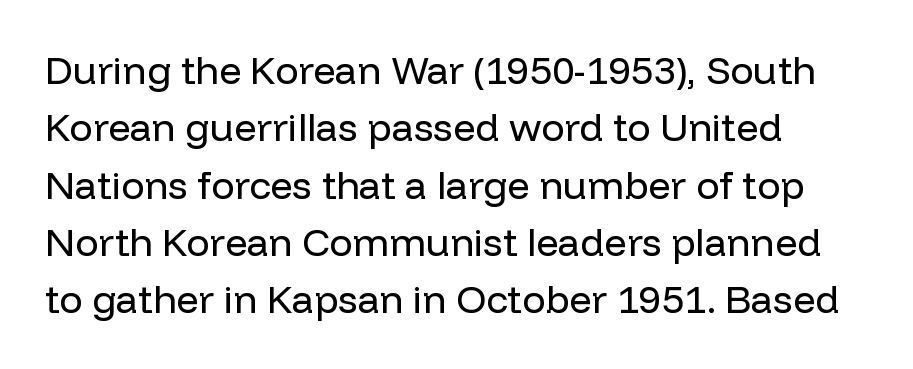
{"serif": "no", "italic": "no", "bold": "no", "weight": "regular", "width": "normal", "stroke_contrast": "low", "x_height": "medium", "monospaced": "no", "underline": "no", "align": "left", "line_spacing": "normal", "line_spacing_ratio": 1.47, "letter_spacing": "normal", "letter_spacing_em": 0.0, "glyph_px": 39}
